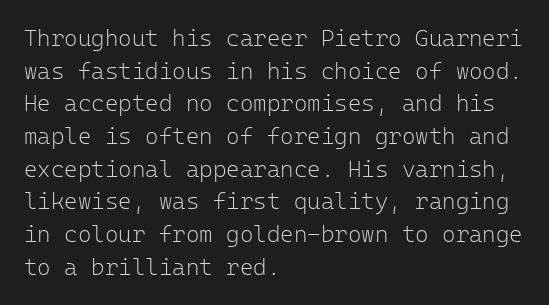
{"italic": "no", "bold": "no", "underline": "no", "align": "left", "line_spacing": "normal", "line_spacing_ratio": 1.42, "letter_spacing": "normal", "letter_spacing_em": 0.0, "glyph_px": 23}
